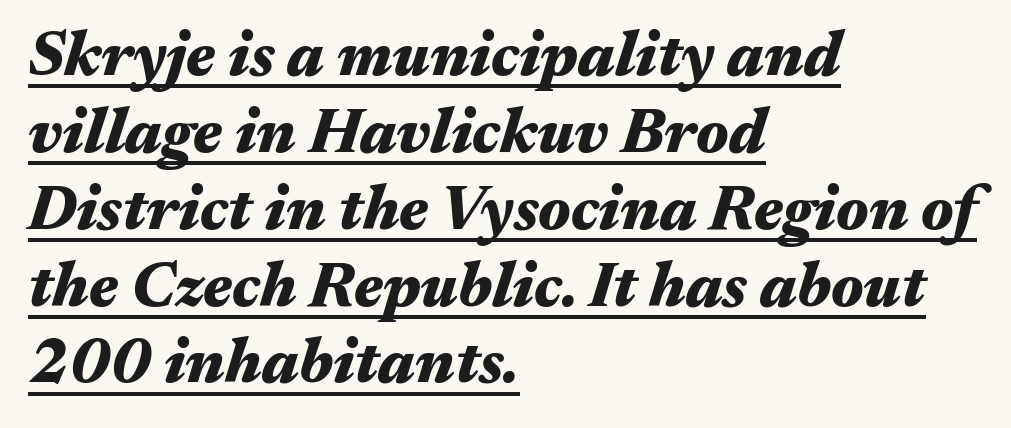
Underlining? Definitely there. You can tell it's italic because the verticals aren't actually vertical. Alignment: flush left. Does the weight exceed regular? Yes, all the way to bold. Standard letterfit; no display-style spreading of the glyphs.
